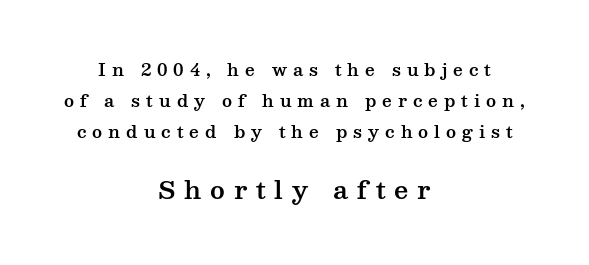
No word sits above an underline. Do the letters lean? They stand straight. Between one letter and the next there's a generous, obvious gap. Notice how the passage keeps no hard edge, just a central spine. Type size steps up from the first block to the second.
